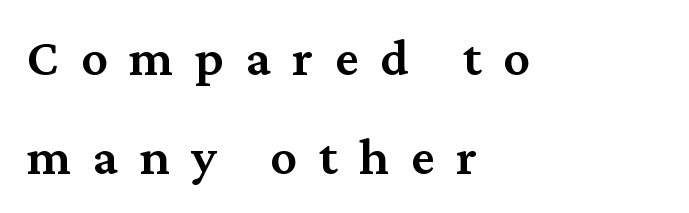
{"serif": "yes", "italic": "no", "bold": "semi", "weight": "semibold", "width": "normal", "stroke_contrast": "medium", "x_height": "medium", "monospaced": "no", "underline": "no", "align": "left", "line_spacing_ratio": 1.86, "letter_spacing": "wide", "letter_spacing_em": 0.41, "glyph_px": 53}
